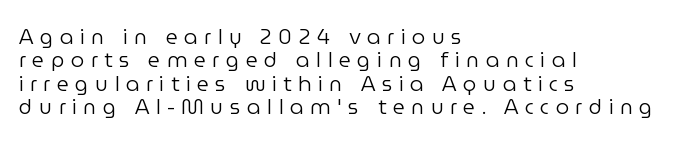
The specimen reads as upright at a glance. Ink coverage per letter is moderate at most. In terms of letterspacing, this is a distinctly airy, spread setting. Does the leading feel generous? Not at all — it's pinched. One-word summary of the alignment: left. The zone under the glyphs is completely vacant.
